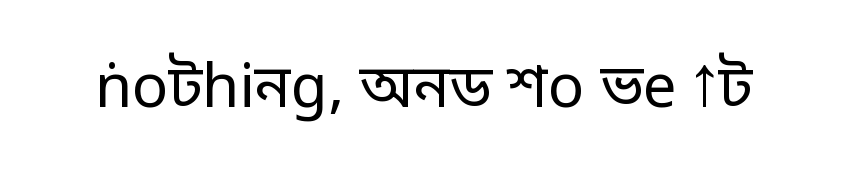
Q: Is the text bold? A: No.
Q: Is the text italic (slanted)? A: No, it is upright.
Q: Is the typeface a serif or a sans-serif typeface? A: Sans-serif.
Q: Is the text underlined? A: No.
Q: Is the spacing between letters normal or unusually wide? A: Normal.
Q: Width (condensed, normal, or wide)? A: Normal.
Q: Stroke contrast? A: Low.
Q: x-height? A: Large.
Q: Monospaced? A: No.
